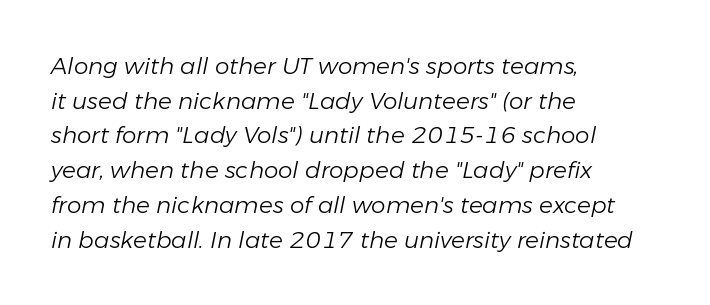
The image shows 23 px text type, italic (leaning right); set left-aligned, normal line spacing (1.51x), normal letter spacing, not underlined.
